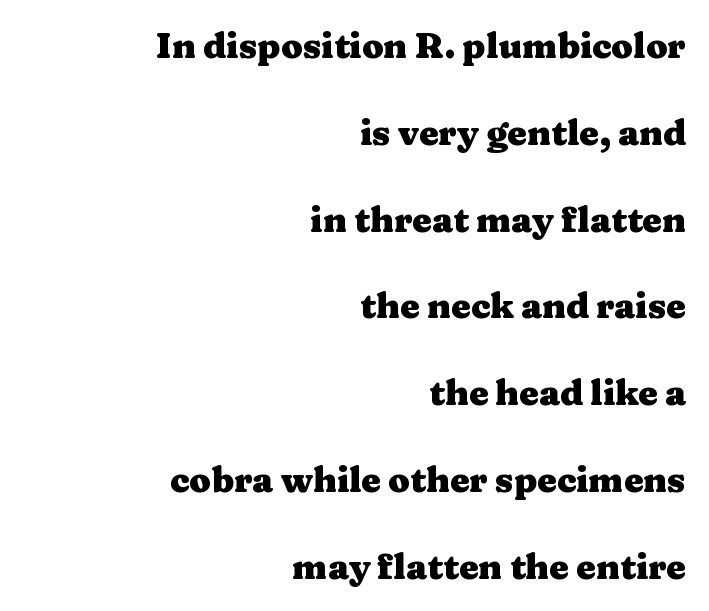
Q: Is the text bold? A: Yes.
Q: Is the text italic (slanted)? A: No, it is upright.
Q: Is the typeface a serif or a sans-serif typeface? A: Serif.
Q: Is the text underlined? A: No.
Q: How is the paragraph aligned? A: Right-aligned.
Q: Is the spacing between letters normal or unusually wide? A: Normal.
Q: Is the spacing between lines tight, normal or loose? A: Loose.
Q: Width (condensed, normal, or wide)? A: Wide.
Q: Stroke contrast? A: Medium.
Q: x-height? A: Medium.
Q: Monospaced? A: No.
